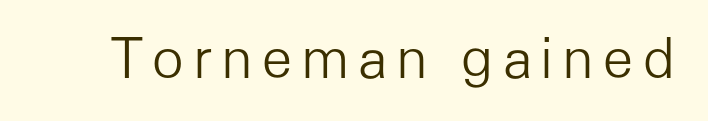
Q: Is the text bold? A: No.
Q: Is the text italic (slanted)? A: No, it is upright.
Q: Is the typeface a serif or a sans-serif typeface? A: Sans-serif.
Q: Is the text underlined? A: No.
Q: Width (condensed, normal, or wide)? A: Normal.
Q: Stroke contrast? A: Low.
Q: x-height? A: Medium.
Q: Monospaced? A: No.
